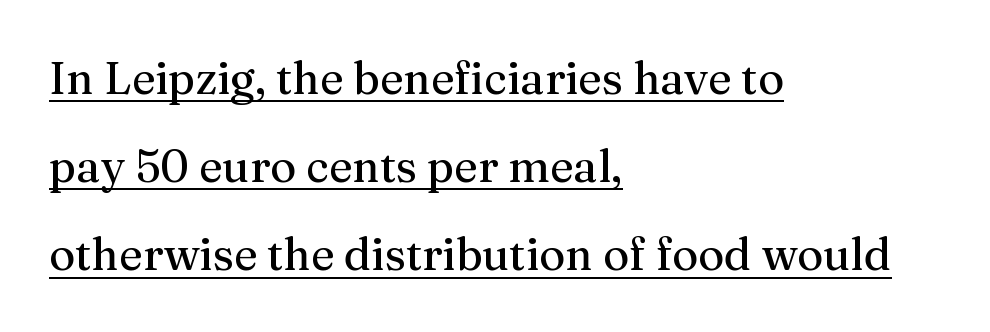
The letters sit at their default tracking, neither squeezed nor spread. A baseline rule has been typeset under these characters. A classic flush-left, rag-right setting is used for this passage. Successive baselines arrive slowly, with a big drop between each. Proportional: the letters do not fall into vertical columns.
